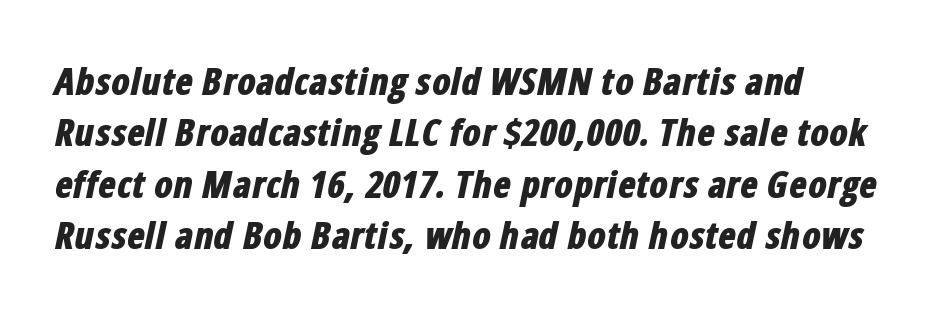
Q: Is the text bold? A: Yes.
Q: Is the text italic (slanted)? A: Yes, it leans right by about 12 degrees.
Q: Is the text underlined? A: No.
Q: How is the paragraph aligned? A: Left-aligned.
Q: Is the spacing between letters normal or unusually wide? A: Normal.
Q: Is the spacing between lines tight, normal or loose? A: Normal.
Q: Width (condensed, normal, or wide)? A: Condensed.
Q: Stroke contrast? A: Low.
Q: x-height? A: Medium.
Q: Monospaced? A: No.
